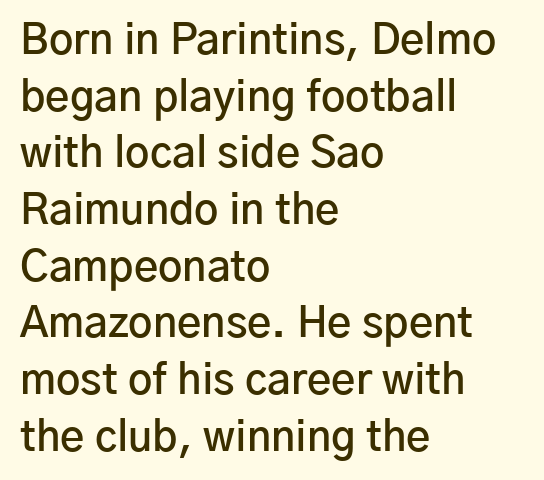
{"serif": "no", "italic": "no", "bold": "semi", "weight": "semibold", "width": "normal", "stroke_contrast": "low", "x_height": "medium", "monospaced": "no", "underline": "no", "align": "left", "line_spacing": "normal", "line_spacing_ratio": 1.35, "letter_spacing": "normal", "letter_spacing_em": 0.0, "glyph_px": 42}
